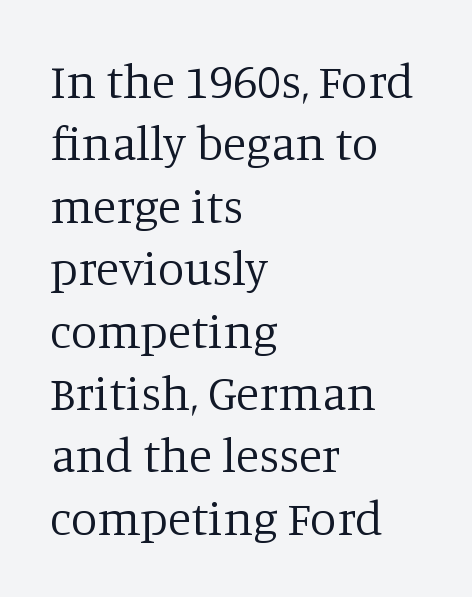
Quick note: not italic, upright. These glyphs show unthickened strokes, regular width or finer. The glyphs in this specimen are seriffed. The setting favours the left margin, as ordinary paragraphs usually do. Quick note: interline space is typical.
